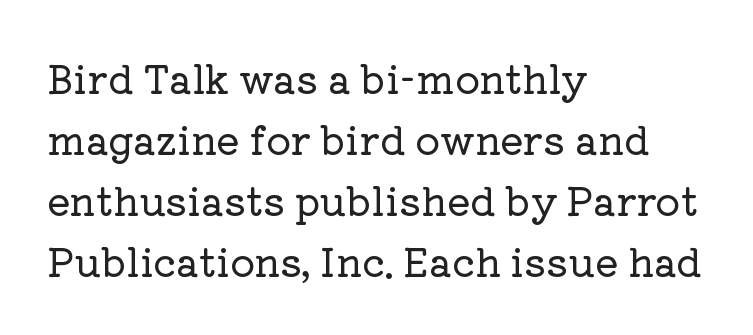
The image shows 39 px serif type, upright; set left-aligned, normal line spacing (1.56x), normal letter spacing, not underlined; low stroke contrast and a medium x-height.
